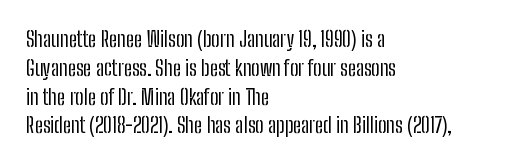
Each new line begins a customary step beneath the previous one. Stems here are at most as thick as an everyday book face. Words appear dense and cohesive because spacing is normal. Descenders hang freely into open space. The axis of the letterforms is exactly vertical.
